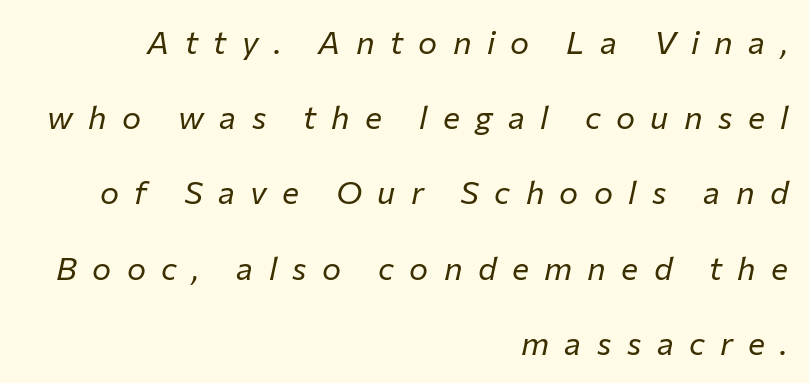
Q: Is the text bold? A: No.
Q: Is the text italic (slanted)? A: Yes, it leans right by about 12 degrees.
Q: Is the text underlined? A: No.
Q: How is the paragraph aligned? A: Right-aligned.
Q: Is the spacing between letters normal or unusually wide? A: Unusually wide.
Q: Is the spacing between lines tight, normal or loose? A: Loose.
Q: Width (condensed, normal, or wide)? A: Normal.
Q: Stroke contrast? A: Low.
Q: x-height? A: Medium.
Q: Monospaced? A: No.
